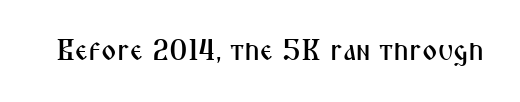
The image shows 29 px condensed sans-serif type, upright; set normal letter spacing, not underlined; medium stroke contrast and a medium x-height.
